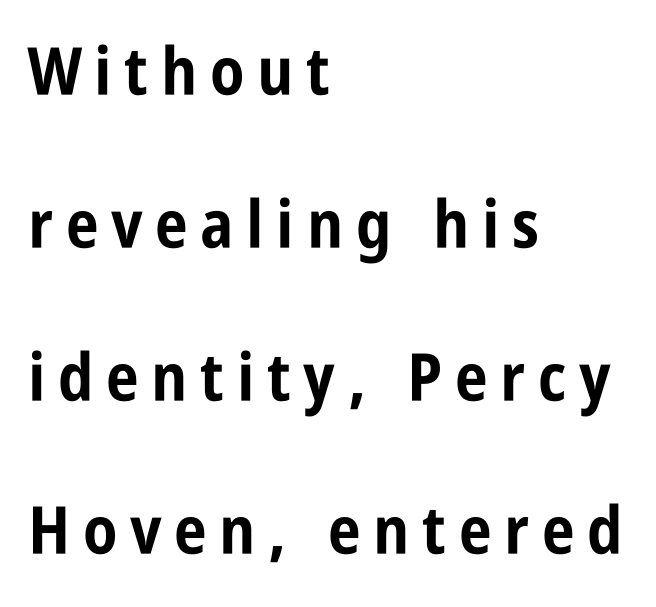
Q: Is the text bold? A: Yes.
Q: Is the text italic (slanted)? A: No, it is upright.
Q: Is the typeface a serif or a sans-serif typeface? A: Sans-serif.
Q: Is the text underlined? A: No.
Q: How is the paragraph aligned? A: Left-aligned.
Q: Is the spacing between lines tight, normal or loose? A: Loose.
Q: Width (condensed, normal, or wide)? A: Condensed.
Q: Stroke contrast? A: Low.
Q: x-height? A: Large.
Q: Monospaced? A: No.
